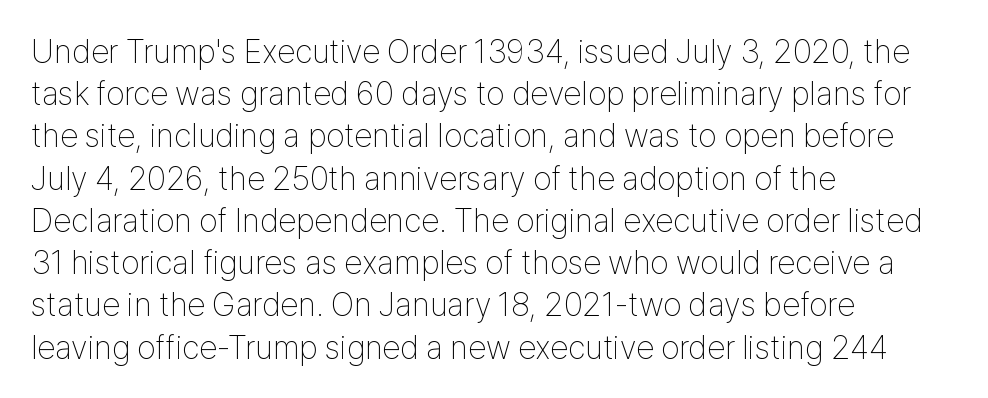
The image shows 33 px thin, condensed sans-serif type, upright; set left-aligned, normal line spacing (1.28x), normal letter spacing, not underlined; low stroke contrast and a medium x-height.
